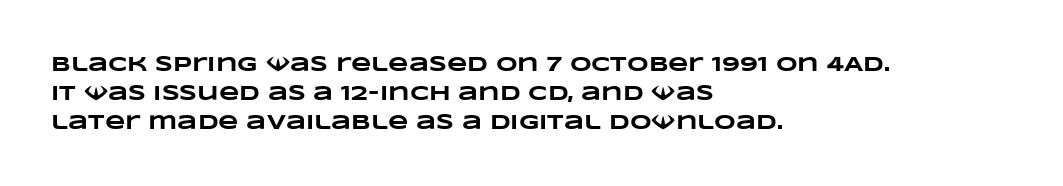
Q: Is the text bold? A: Yes.
Q: Is the text underlined? A: No.
Q: How is the paragraph aligned? A: Left-aligned.
Q: Is the spacing between letters normal or unusually wide? A: Normal.
Q: Is the spacing between lines tight, normal or loose? A: Normal.
